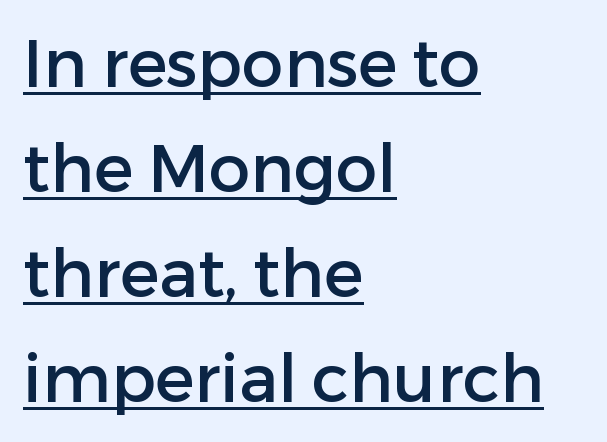
{"serif": "no", "italic": "no", "width": "normal", "stroke_contrast": "low", "x_height": "medium", "monospaced": "no", "underline": "yes", "align": "left", "line_spacing": "normal", "line_spacing_ratio": 1.59, "letter_spacing": "normal", "letter_spacing_em": 0.0, "glyph_px": 66}
